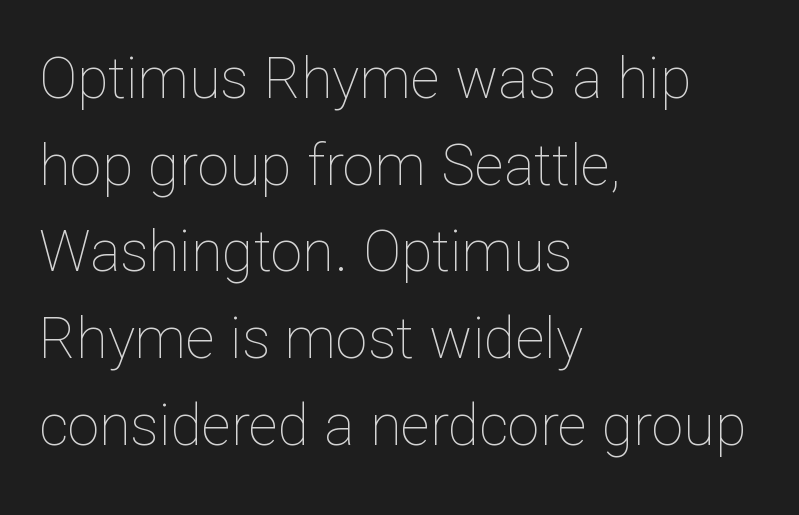
Q: Is the text bold? A: No.
Q: Is the text italic (slanted)? A: No, it is upright.
Q: Is the text underlined? A: No.
Q: How is the paragraph aligned? A: Left-aligned.
Q: Is the spacing between letters normal or unusually wide? A: Normal.
Q: Is the spacing between lines tight, normal or loose? A: Normal.
Q: Width (condensed, normal, or wide)? A: Normal.
Q: Stroke contrast? A: Low.
Q: x-height? A: Medium.
Q: Monospaced? A: No.
